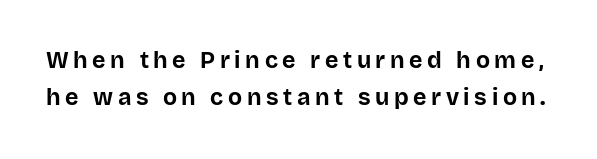
{"italic": "no", "bold": "yes", "underline": "no", "line_spacing": "normal", "line_spacing_ratio": 1.61, "letter_spacing": "wide", "letter_spacing_em": 0.2, "glyph_px": 23}
